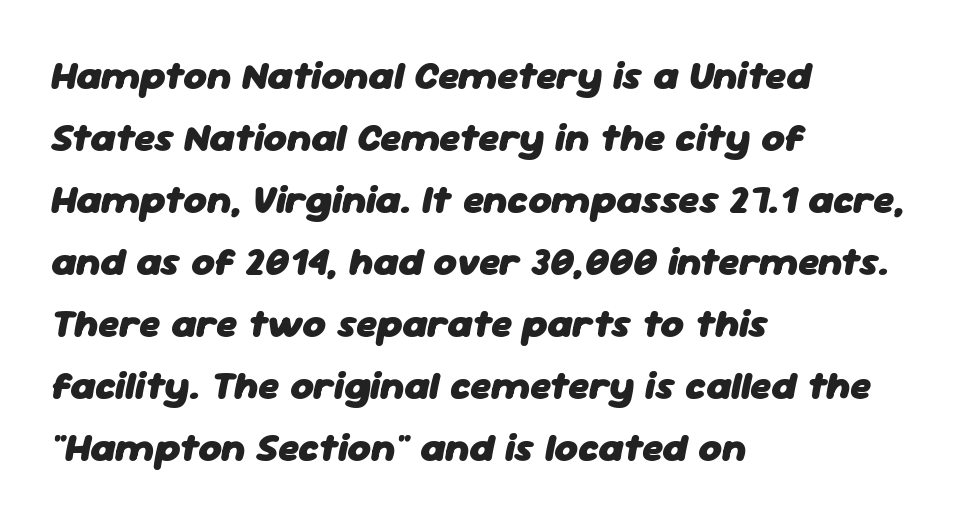
The image shows 40 px heavy type, italic (leaning right); set left-aligned, normal line spacing (1.55x), normal letter spacing, not underlined; low stroke contrast and a medium x-height.
